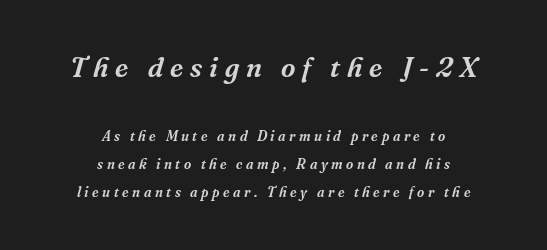
Here the glyphs are tracked loosely, breaking word shapes into spaced letters. Every row of glyphs is offset so its center matches the block's center. Size hierarchy here favors the leading block over the trailing one. Leading: increased.
